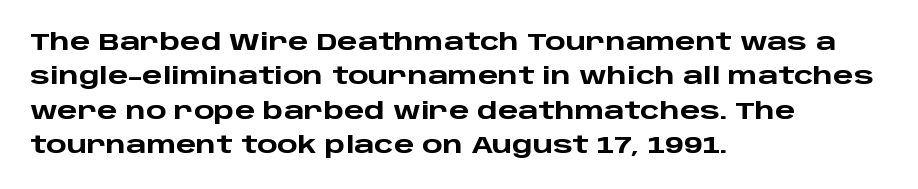
{"italic": "no", "bold": "yes", "underline": "no", "align": "left", "line_spacing": "normal", "line_spacing_ratio": 1.43, "letter_spacing": "normal", "letter_spacing_em": 0.0, "glyph_px": 24}
